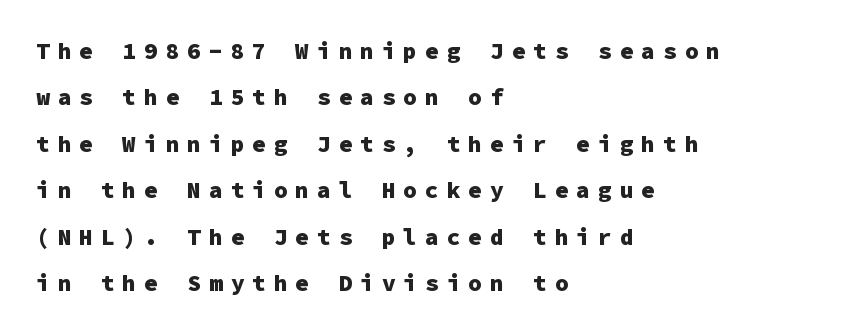
{"italic": "no", "bold": "yes", "underline": "no", "align": "left", "line_spacing": "loose", "line_spacing_ratio": 2.02, "letter_spacing": "wide", "letter_spacing_em": 0.34, "glyph_px": 23}
